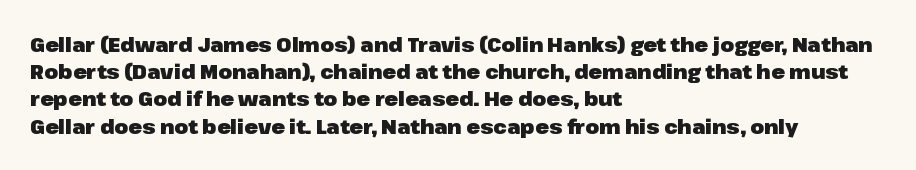
Q: Is the text bold? A: Yes.
Q: Is the text italic (slanted)? A: No, it is upright.
Q: Is the text underlined? A: No.
Q: How is the paragraph aligned? A: Left-aligned.
Q: Is the spacing between letters normal or unusually wide? A: Normal.
Q: Is the spacing between lines tight, normal or loose? A: Normal.
